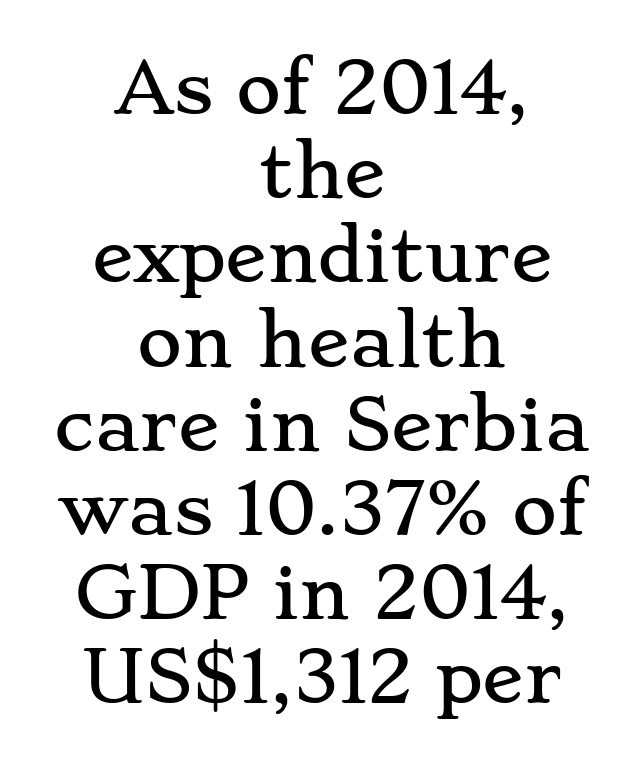
The gaps between neighbouring characters are ordinary and unremarkable. Type style note: has serifs. Alignment: centered. Do the characters align in a grid? No, the font is proportional. Posture: upright roman.
